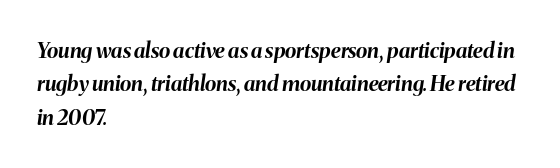
Q: Is the text bold? A: Yes.
Q: Is the text italic (slanted)? A: Yes, it leans right by about 8 degrees.
Q: Is the text underlined? A: No.
Q: How is the paragraph aligned? A: Left-aligned.
Q: Is the spacing between letters normal or unusually wide? A: Normal.
Q: Is the spacing between lines tight, normal or loose? A: Normal.
